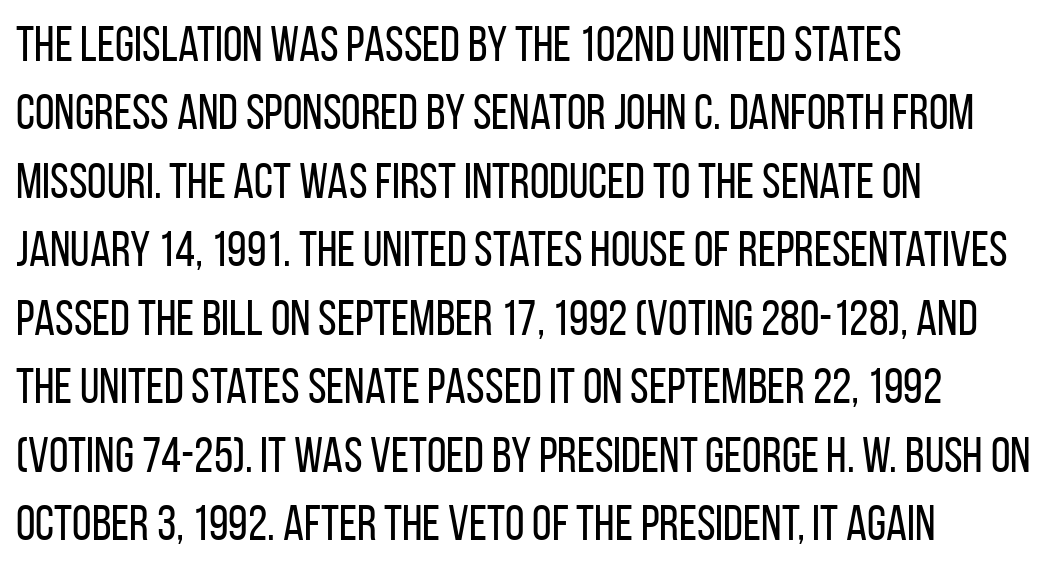
Q: Is the text bold? A: No.
Q: Is the text italic (slanted)? A: No, it is upright.
Q: Is the typeface a serif or a sans-serif typeface? A: Sans-serif.
Q: Is the text underlined? A: No.
Q: How is the paragraph aligned? A: Left-aligned.
Q: Is the spacing between letters normal or unusually wide? A: Normal.
Q: Is the spacing between lines tight, normal or loose? A: Normal.
Q: Width (condensed, normal, or wide)? A: Condensed.
Q: Stroke contrast? A: Low.
Q: x-height? A: Large.
Q: Monospaced? A: No.
